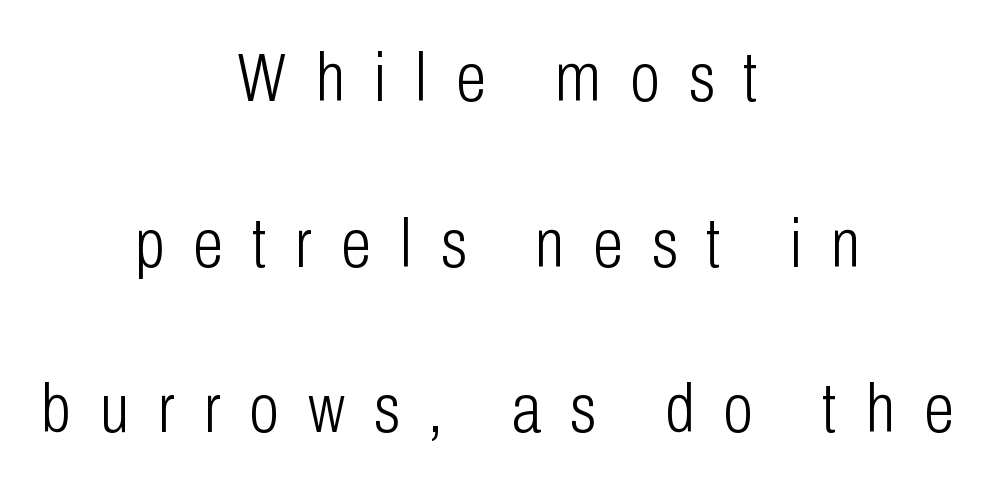
Ascenders rise straight up at ninety degrees. You could not count columns in this text — the font is proportionally spaced. No heavy texture on the line: the type isn't bold. Spacing between characters has been opened up far beyond the box default.
